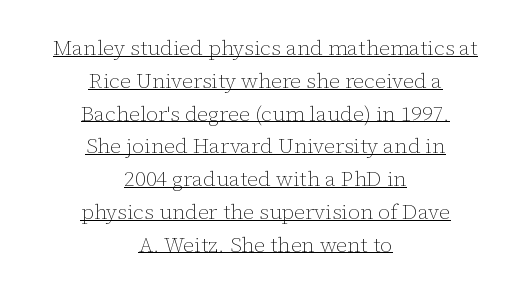
The image shows 21 px text type, upright; set centered, normal line spacing (1.56x), normal letter spacing, underlined.
